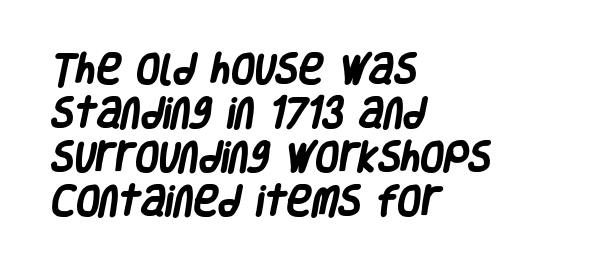
Has an underline been added? It has not. Do the characters align in a grid? No, the font is proportional. Compared with typical body copy, the letter spacing here is the same. Horizontal alignment here is leftward, the default for most running prose. Notice how descenders clear the ascenders below comfortably — that's standard leading. Typographically, this falls in the sans-serif category.
